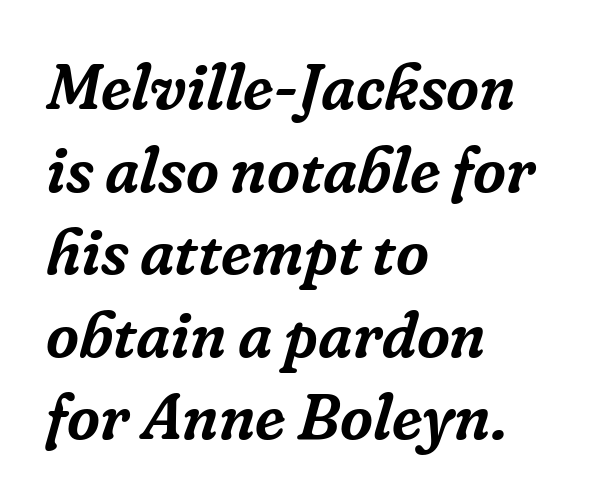
The image shows 64 px serif type, italic (leaning right); set left-aligned, normal line spacing (1.29x), normal letter spacing, not underlined; low stroke contrast and a medium x-height.
